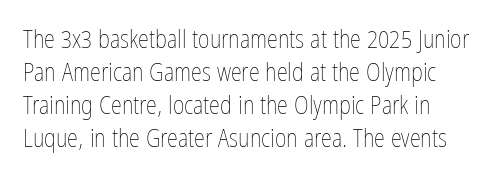
The image shows 25 px text type, upright; set left-aligned, normal line spacing (1.32x), normal letter spacing, not underlined.
